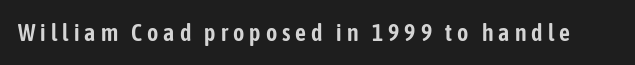
Is the letter spacing exaggerated? Yes — the characters are pushed far apart. Lines of text with bare space underneath. Ordinary non-slanted type is in use.
